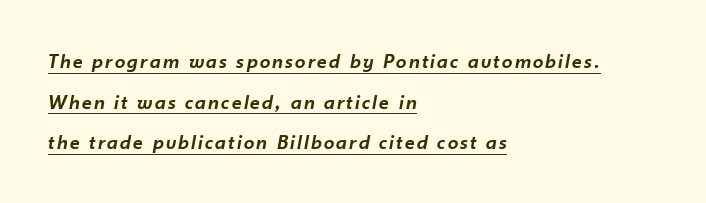
Style check: oblique. Summary of vertical rhythm: relaxed, with wide interline spacing. The string is rendered with underlining switched on. How heavy is the stroke? Medium-heavy — a semibold, shy of bold. Reading down the block, your eye returns to a fixed left position each line.
